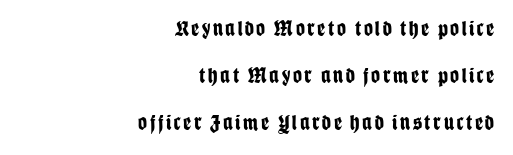
The image shows 22 px bold type, upright; set right-aligned, loose line spacing (2.13x), not underlined.
